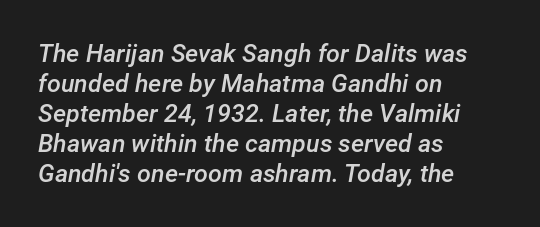
{"italic": "yes", "lean": "right", "slant_degrees": 12, "bold": "semi", "underline": "no", "align": "left", "line_spacing_ratio": 1.2, "letter_spacing": "normal", "letter_spacing_em": 0.0, "glyph_px": 25}
